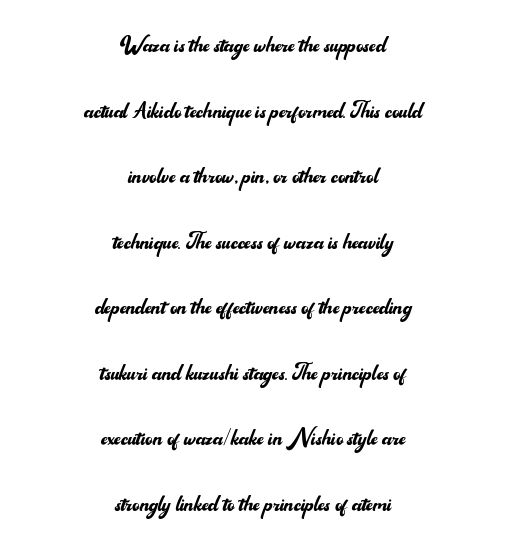
Q: Is the text bold? A: No.
Q: Is the text italic (slanted)? A: Yes.
Q: Is the typeface a serif or a sans-serif typeface? A: Sans-serif.
Q: Is the text underlined? A: No.
Q: How is the paragraph aligned? A: Centered.
Q: Is the spacing between letters normal or unusually wide? A: Normal.
Q: Is the spacing between lines tight, normal or loose? A: Loose.
Q: Width (condensed, normal, or wide)? A: Normal.
Q: Stroke contrast? A: Medium.
Q: x-height? A: Small.
Q: Monospaced? A: No.
